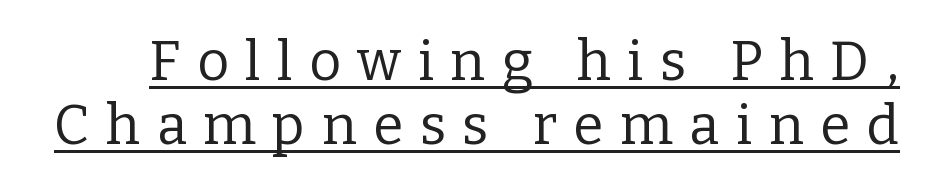
The image shows 55 px regular-weight serif type, upright; set line spacing 1.17x, unusually wide letter spacing (+0.3 em), underlined; low stroke contrast and a medium x-height.
